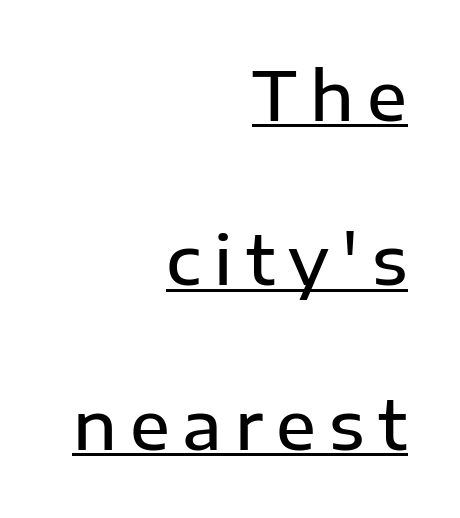
Beneath each row of characters lies a ruled line. Airy leading. A typesetter would call this proportional, since set widths differ per character. What stands out about the letter spacing? Its width — letters are far apart. Horizontally, the lines are justified to the trailing edge only. Is there any slant? The stems are plumb.
